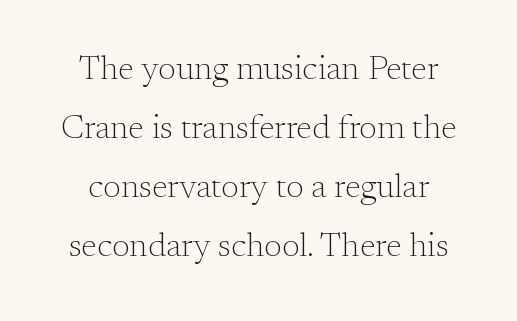
{"serif": "yes", "italic": "no", "bold": "no", "weight": "light", "width": "normal", "stroke_contrast": "medium", "x_height": "small", "monospaced": "no", "underline": "no", "line_spacing_ratio": 1.74, "letter_spacing": "normal", "letter_spacing_em": 0.0, "glyph_px": 34}
